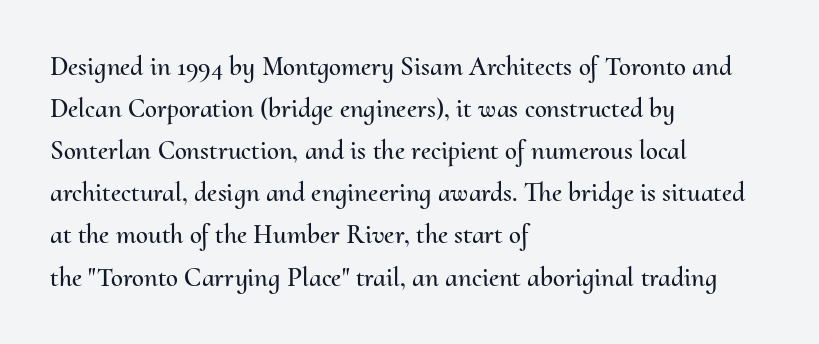
{"italic": "no", "underline": "no", "align": "left", "line_spacing": "normal", "line_spacing_ratio": 1.56, "letter_spacing": "normal", "letter_spacing_em": 0.0, "glyph_px": 27}
